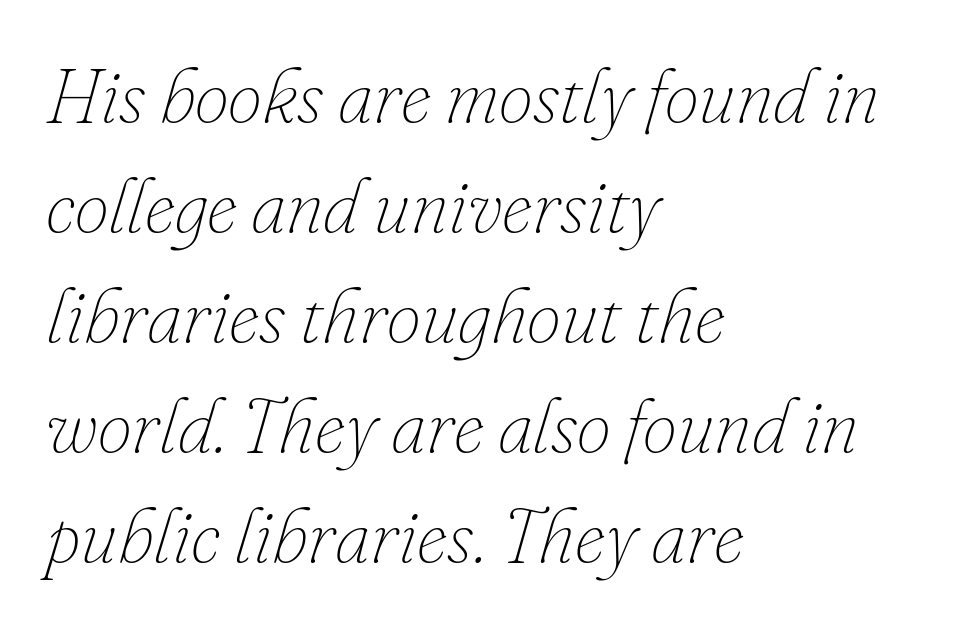
Q: Is the text bold? A: No.
Q: Is the text italic (slanted)? A: Yes, it leans right by about 16 degrees.
Q: Is the text underlined? A: No.
Q: How is the paragraph aligned? A: Left-aligned.
Q: Is the spacing between letters normal or unusually wide? A: Normal.
Q: Is the spacing between lines tight, normal or loose? A: Normal.
Q: Width (condensed, normal, or wide)? A: Normal.
Q: Stroke contrast? A: Low.
Q: x-height? A: Small.
Q: Monospaced? A: No.
